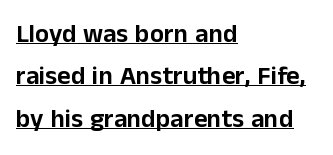
The image shows 26 px text type, upright; set left-aligned, normal line spacing (1.63x), normal letter spacing, underlined.
